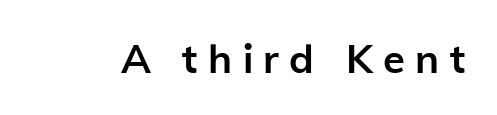
The image shows 40 px semibold sans-serif type, upright; set unusually wide letter spacing (+0.26 em), not underlined; low stroke contrast and a medium x-height.
